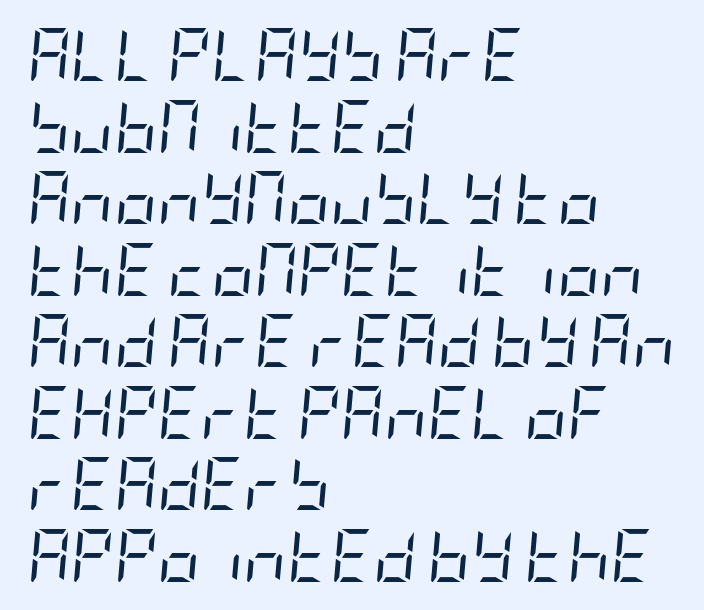
Q: Is the text bold? A: No.
Q: Is the text italic (slanted)? A: Yes, it leans right by about 5 degrees.
Q: Is the text underlined? A: No.
Q: How is the paragraph aligned? A: Left-aligned.
Q: Is the spacing between letters normal or unusually wide? A: Normal.
Q: Is the spacing between lines tight, normal or loose? A: Normal.
Q: Width (condensed, normal, or wide)? A: Condensed.
Q: Stroke contrast? A: Low.
Q: x-height? A: Large.
